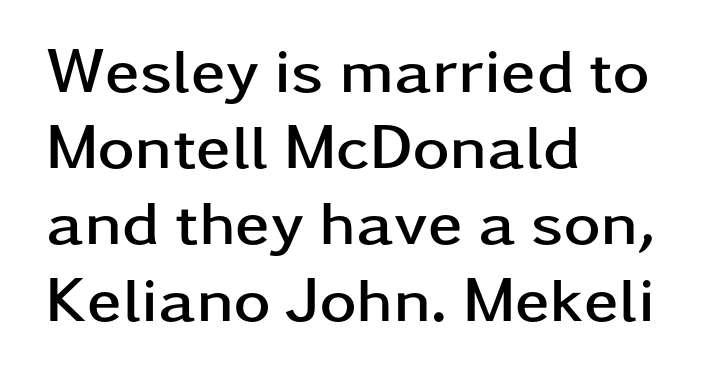
Q: Is the text bold? A: Yes.
Q: Is the text italic (slanted)? A: No, it is upright.
Q: Is the typeface a serif or a sans-serif typeface? A: Sans-serif.
Q: Is the text underlined? A: No.
Q: How is the paragraph aligned? A: Left-aligned.
Q: Is the spacing between letters normal or unusually wide? A: Normal.
Q: Width (condensed, normal, or wide)? A: Wide.
Q: Stroke contrast? A: Low.
Q: x-height? A: Medium.
Q: Monospaced? A: No.
